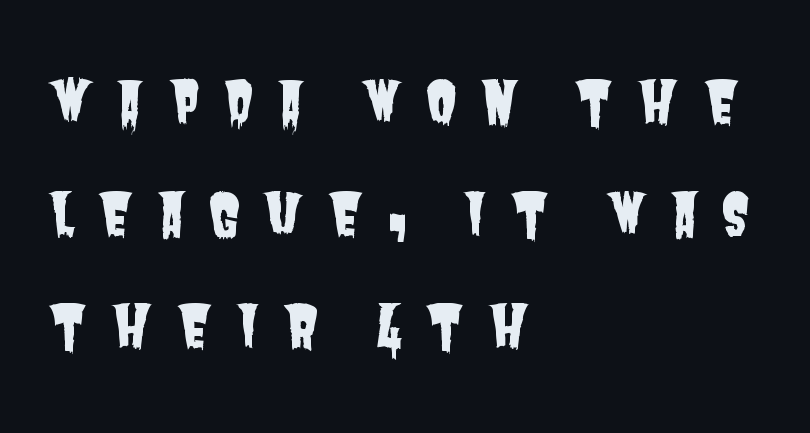
The tracking reads as deliberately expanded to a designer's eye. Typeset ragged right — the left edge is the straight one. Just letters on the line, the space beneath them empty. The face used here is proportionally spaced, like ordinary book or web type. You can tell from the bare stems that sans-serif type was used. Interline gaps are noticeably wide in this sample.
